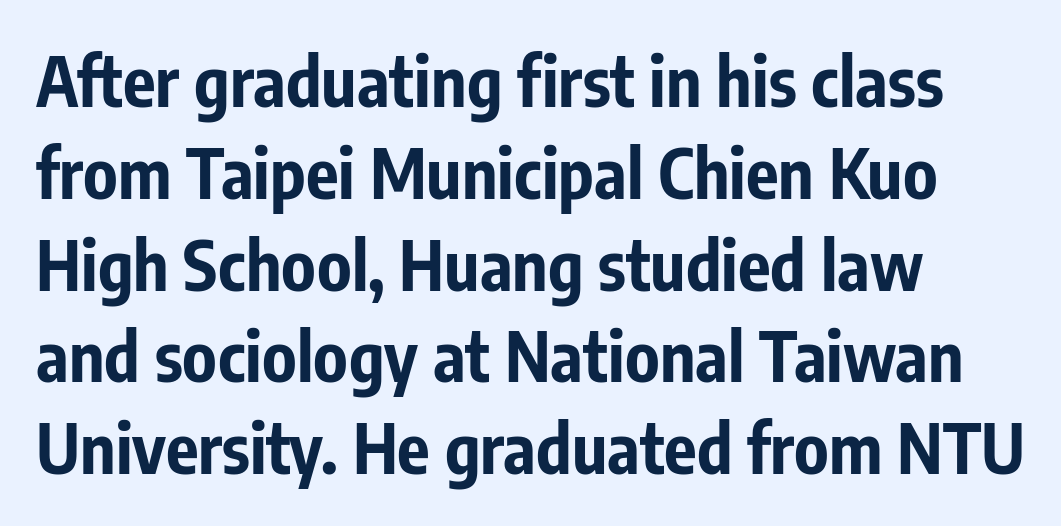
Note: no serifs on the glyphs. Ordinary non-slanted type is in use. Casual observation: everything's shoved over to the left. This rendering features lettering with no underline. You could not count columns in this text — the font is proportionally spaced. Summary of weight: heavy, a full bold.
